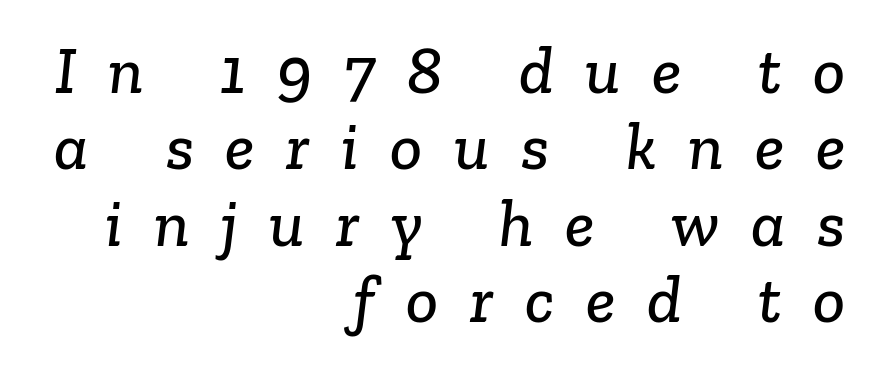
You could not count columns in this text — the font is proportionally spaced. Does extra space separate the letters? Yes, quite a lot of it. Compared with a flush-left layout, this one pins lines to the opposite, right side. The block of text is dense from top to bottom, with scant space between rows. Descender tails drop into unmarked territory.
